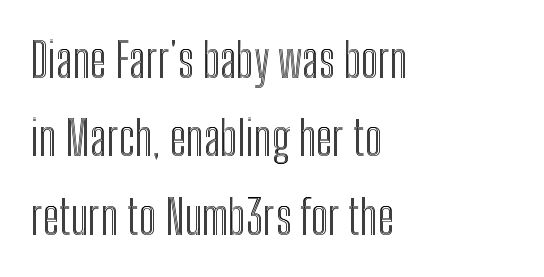
{"italic": "no", "width": "condensed", "x_height": "medium", "monospaced": "no", "underline": "no", "align": "left", "line_spacing": "normal", "line_spacing_ratio": 1.67, "letter_spacing": "normal", "letter_spacing_em": 0.0, "glyph_px": 47}
